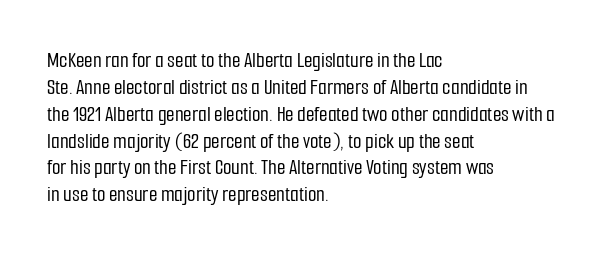
{"italic": "no", "underline": "no", "align": "left", "line_spacing_ratio": 1.22, "letter_spacing": "normal", "letter_spacing_em": 0.0, "glyph_px": 22}
